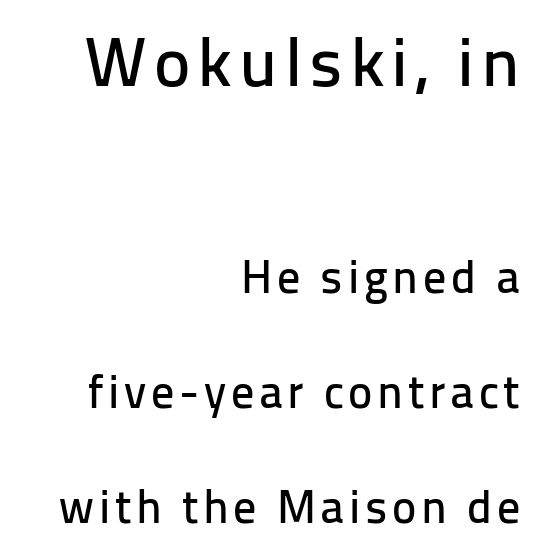
Q: Is the text italic (slanted)? A: No, it is upright.
Q: Is the typeface a serif or a sans-serif typeface? A: Sans-serif.
Q: Is the text underlined? A: No.
Q: How is the paragraph aligned? A: Right-aligned.
Q: Is the spacing between lines tight, normal or loose? A: Loose.
Q: Which block of text is set in a larger size, the first (top) or the second (bottom)? A: The first (top) one.
Q: Width (condensed, normal, or wide)? A: Normal.
Q: Stroke contrast? A: Low.
Q: x-height? A: Medium.
Q: Monospaced? A: No.
